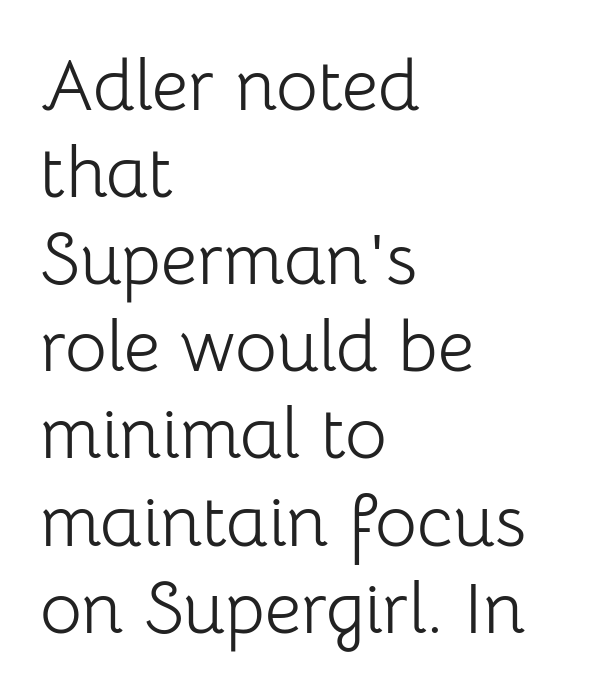
The image shows 72 px light sans-serif type, upright; set left-aligned, line spacing 1.21x, normal letter spacing, not underlined; low stroke contrast and a medium x-height.
